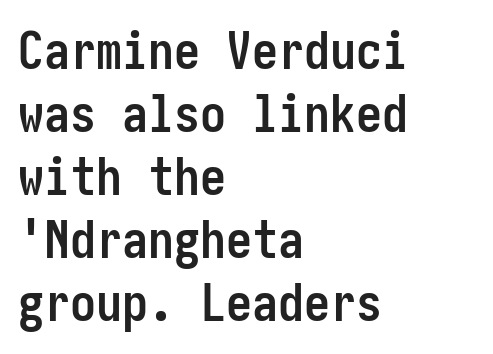
Q: Is the text bold? A: Yes.
Q: Is the text italic (slanted)? A: No, it is upright.
Q: Is the typeface a serif or a sans-serif typeface? A: Sans-serif.
Q: Is the text underlined? A: No.
Q: How is the paragraph aligned? A: Left-aligned.
Q: Is the spacing between letters normal or unusually wide? A: Normal.
Q: Width (condensed, normal, or wide)? A: Condensed.
Q: Stroke contrast? A: Low.
Q: x-height? A: Medium.
